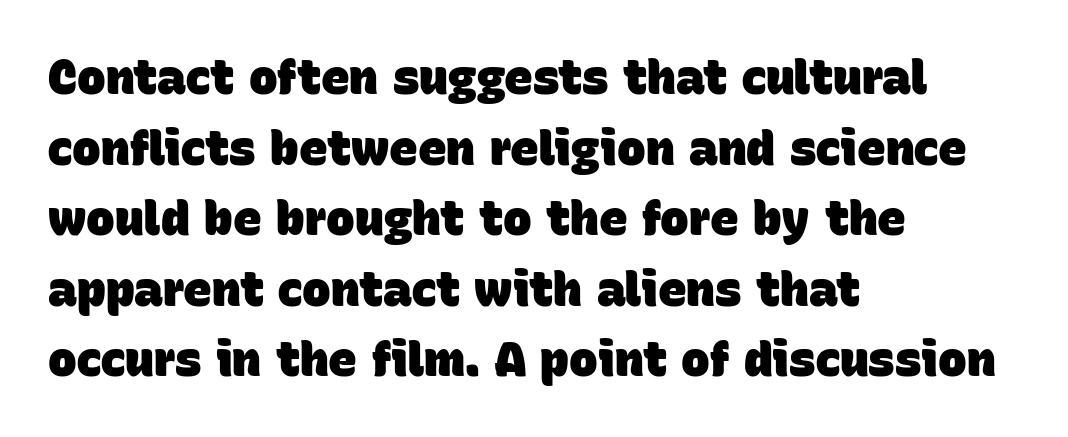
The image shows 48 px heavy sans-serif type; set left-aligned, normal line spacing (1.47x), normal letter spacing, not underlined; low stroke contrast and a large x-height.
